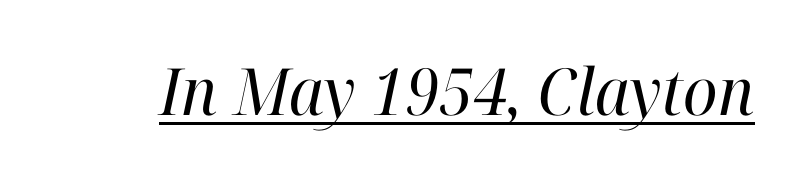
The image shows 65 px regular-weight serif type, italic (leaning right); set normal letter spacing, underlined; high stroke contrast and a medium x-height.
